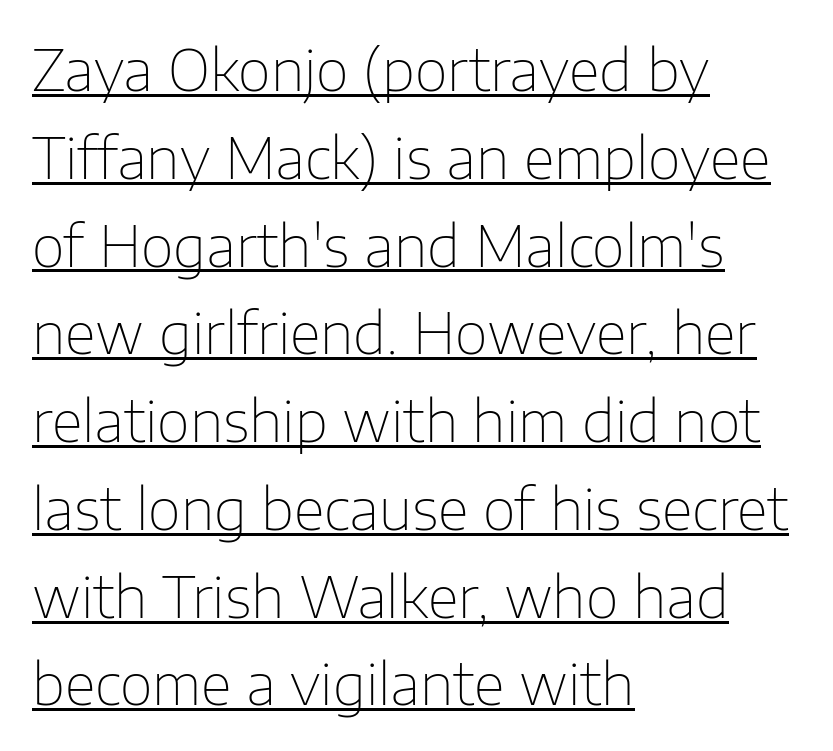
The image shows 57 px thin sans-serif type, upright; set left-aligned, normal line spacing (1.54x), normal letter spacing, underlined; low stroke contrast and a medium x-height.
